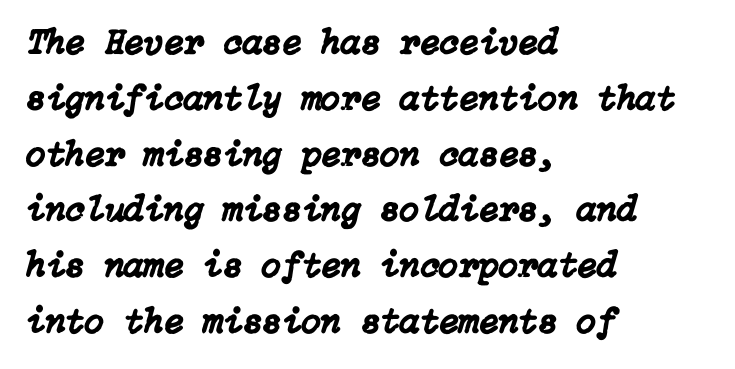
The image shows 36 px text type, italic (leaning right); set left-aligned, normal line spacing (1.55x), normal letter spacing, not underlined; low stroke contrast and a medium x-height.
